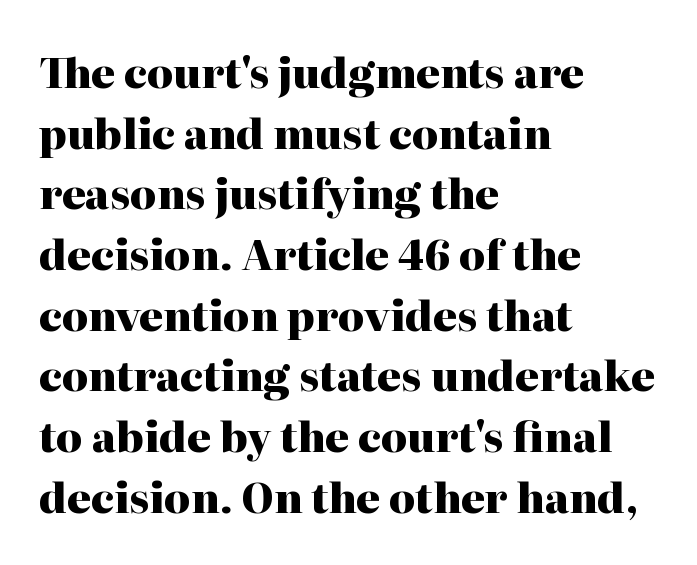
{"serif": "yes", "italic": "no", "bold": "yes", "weight": "heavy", "width": "normal", "stroke_contrast": "high", "x_height": "medium", "monospaced": "no", "underline": "no", "align": "left", "line_spacing": "normal", "line_spacing_ratio": 1.48, "letter_spacing": "normal", "letter_spacing_em": 0.0, "glyph_px": 41}
